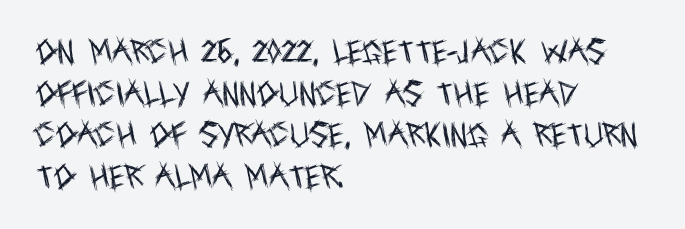
The image shows 27 px text type, upright; set left-aligned, normal line spacing (1.54x), normal letter spacing, not underlined.
